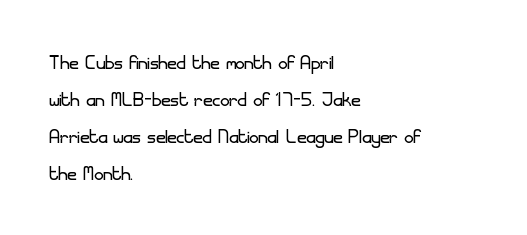
Q: Is the text bold? A: No.
Q: Is the text italic (slanted)? A: No, it is upright.
Q: Is the text underlined? A: No.
Q: How is the paragraph aligned? A: Left-aligned.
Q: Is the spacing between letters normal or unusually wide? A: Normal.
Q: Is the spacing between lines tight, normal or loose? A: Normal.
